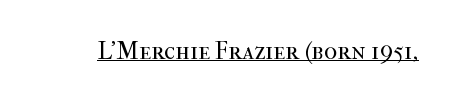
The image shows 25 px text type, upright; set normal letter spacing, underlined.
